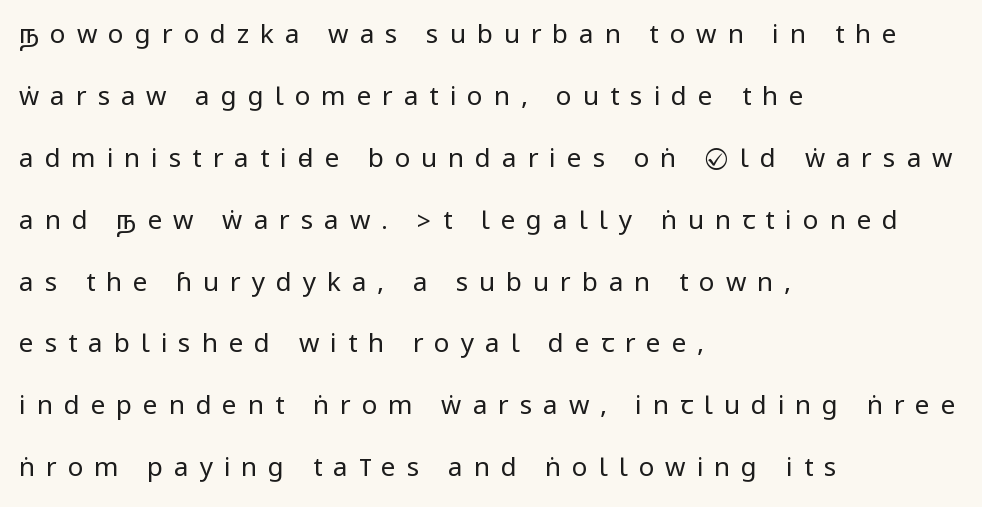
{"italic": "no", "bold": "no", "underline": "no", "align": "left", "line_spacing": "loose", "line_spacing_ratio": 2.38, "letter_spacing": "wide", "letter_spacing_em": 0.42, "glyph_px": 26}
